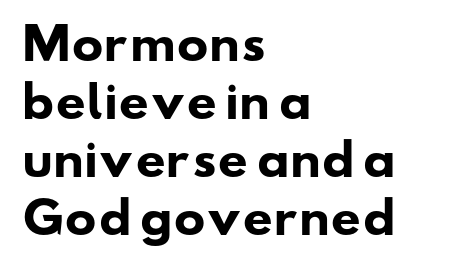
Q: Is the text bold? A: Yes.
Q: Is the typeface a serif or a sans-serif typeface? A: Sans-serif.
Q: Is the text underlined? A: No.
Q: How is the paragraph aligned? A: Left-aligned.
Q: Is the spacing between letters normal or unusually wide? A: Normal.
Q: Is the spacing between lines tight, normal or loose? A: Normal.
Q: Width (condensed, normal, or wide)? A: Wide.
Q: Stroke contrast? A: Low.
Q: x-height? A: Small.
Q: Monospaced? A: No.
